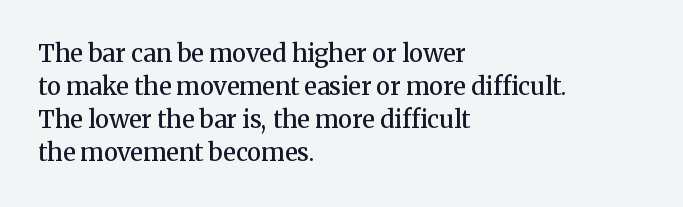
{"italic": "no", "bold": "semi", "underline": "no", "align": "left", "line_spacing": "normal", "line_spacing_ratio": 1.38, "letter_spacing": "normal", "letter_spacing_em": 0.0, "glyph_px": 24}
